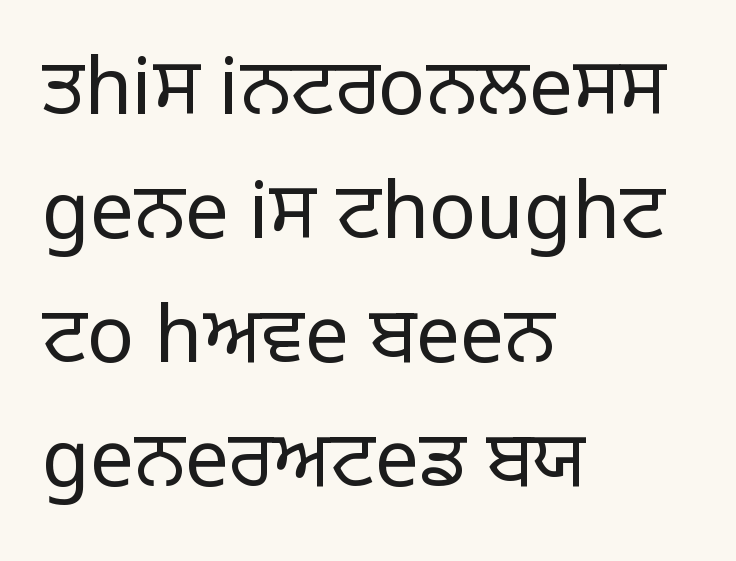
Q: Is the text bold? A: No.
Q: Is the text italic (slanted)? A: No, it is upright.
Q: Is the typeface a serif or a sans-serif typeface? A: Sans-serif.
Q: Is the text underlined? A: No.
Q: How is the paragraph aligned? A: Left-aligned.
Q: Is the spacing between letters normal or unusually wide? A: Normal.
Q: Is the spacing between lines tight, normal or loose? A: Normal.
Q: Width (condensed, normal, or wide)? A: Normal.
Q: Stroke contrast? A: Low.
Q: x-height? A: Large.
Q: Monospaced? A: No.
